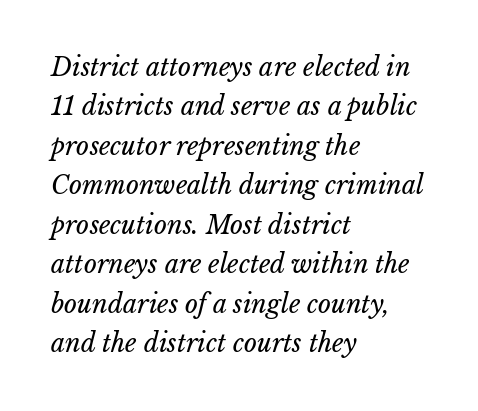
Q: Is the text bold? A: No.
Q: Is the text italic (slanted)? A: Yes, it leans right by about 15 degrees.
Q: Is the text underlined? A: No.
Q: How is the paragraph aligned? A: Left-aligned.
Q: Is the spacing between letters normal or unusually wide? A: Normal.
Q: Is the spacing between lines tight, normal or loose? A: Normal.
